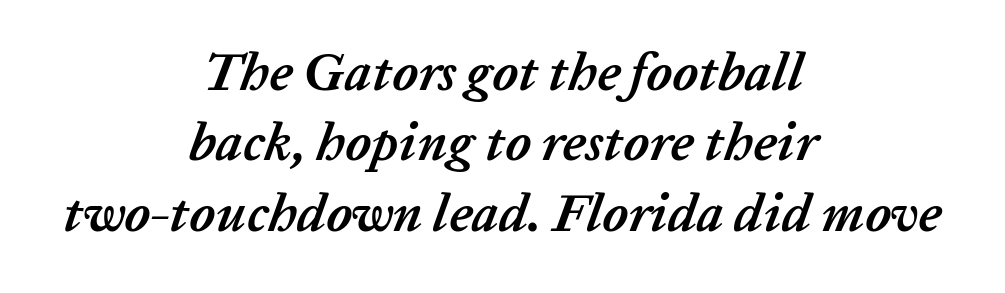
Regular leading. There's an unmistakable incline to the writing here. A typesetter would call this proportional, since set widths differ per character. The tracking reads as untouched default to a designer's eye.
